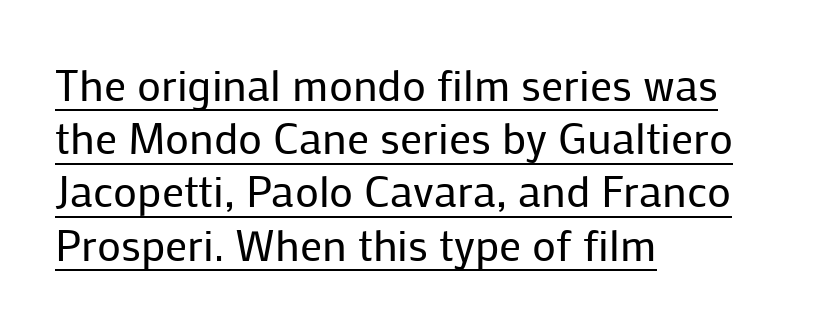
Q: Is the text bold? A: No.
Q: Is the text italic (slanted)? A: No, it is upright.
Q: Is the typeface a serif or a sans-serif typeface? A: Sans-serif.
Q: Is the text underlined? A: Yes.
Q: How is the paragraph aligned? A: Left-aligned.
Q: Is the spacing between letters normal or unusually wide? A: Normal.
Q: Width (condensed, normal, or wide)? A: Normal.
Q: Stroke contrast? A: Low.
Q: x-height? A: Medium.
Q: Monospaced? A: No.
